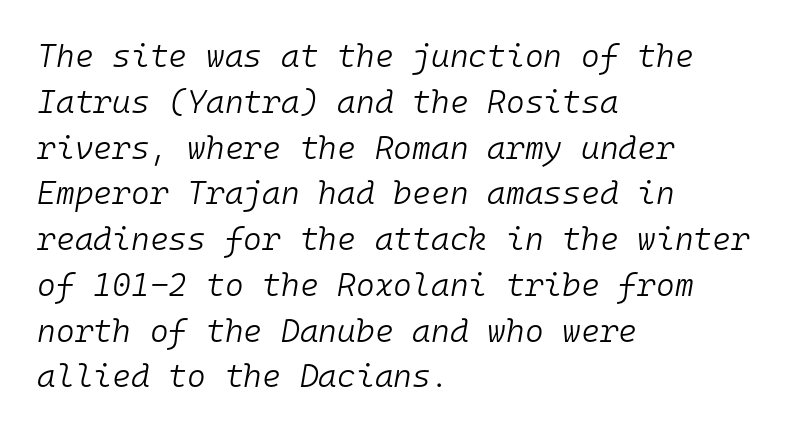
The letterforms sit at book weight or below. This rendering leaves character spacing at its baseline value. A typesetter would call this monospace, since all characters share one set width. Reading down the block, your eye returns to a fixed left position each line. Descenders are the only things crossing below the line. The passage shown stacks its lines at a standard gap.
